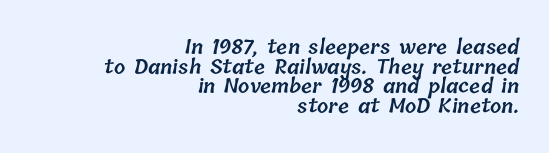
The image shows 20 px text type; set right-aligned, tight line spacing (0.98x), normal letter spacing, not underlined.
